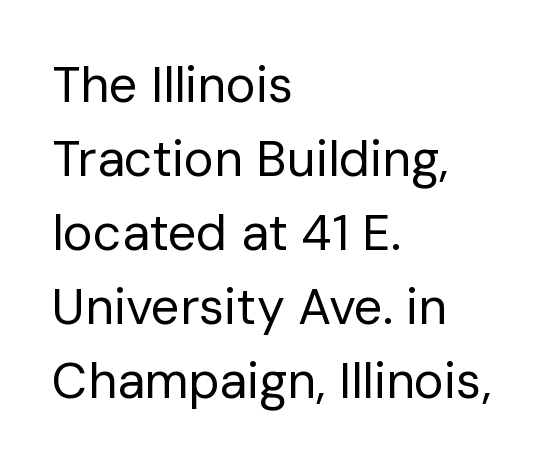
Q: Is the text bold? A: No.
Q: Is the text italic (slanted)? A: No, it is upright.
Q: Is the typeface a serif or a sans-serif typeface? A: Sans-serif.
Q: Is the text underlined? A: No.
Q: How is the paragraph aligned? A: Left-aligned.
Q: Is the spacing between letters normal or unusually wide? A: Normal.
Q: Is the spacing between lines tight, normal or loose? A: Normal.
Q: Width (condensed, normal, or wide)? A: Normal.
Q: Stroke contrast? A: Low.
Q: x-height? A: Medium.
Q: Monospaced? A: No.
